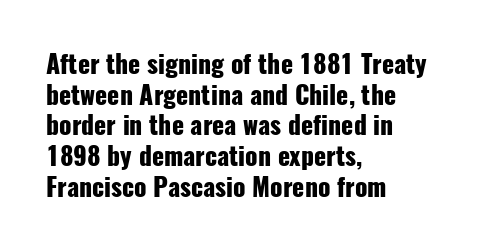
Q: Is the text bold? A: Yes.
Q: Is the text italic (slanted)? A: No, it is upright.
Q: Is the text underlined? A: No.
Q: How is the paragraph aligned? A: Left-aligned.
Q: Is the spacing between letters normal or unusually wide? A: Normal.
